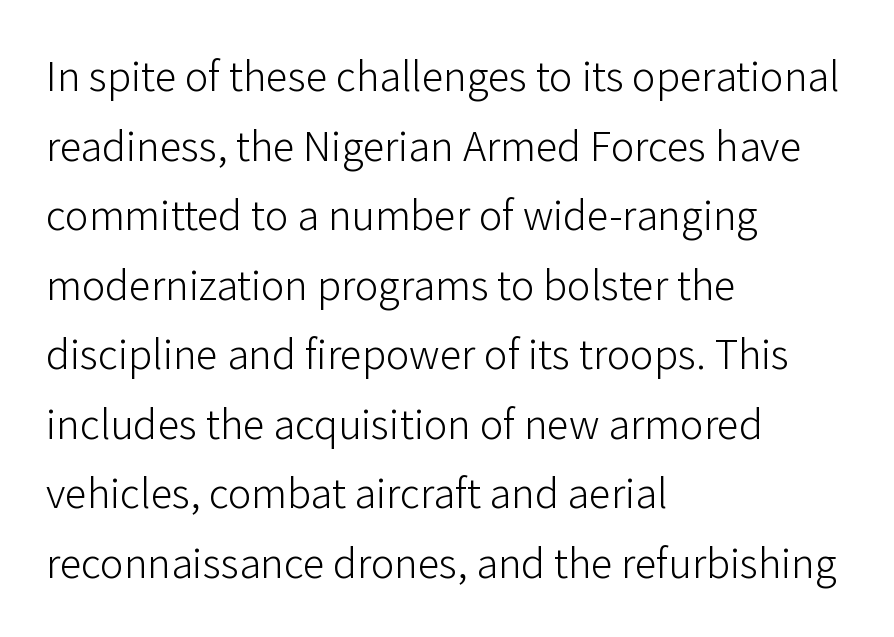
Q: Is the text bold? A: No.
Q: Is the text italic (slanted)? A: No, it is upright.
Q: Is the typeface a serif or a sans-serif typeface? A: Sans-serif.
Q: Is the text underlined? A: No.
Q: How is the paragraph aligned? A: Left-aligned.
Q: Is the spacing between letters normal or unusually wide? A: Normal.
Q: Is the spacing between lines tight, normal or loose? A: Normal.
Q: Width (condensed, normal, or wide)? A: Normal.
Q: Stroke contrast? A: Low.
Q: x-height? A: Medium.
Q: Monospaced? A: No.
